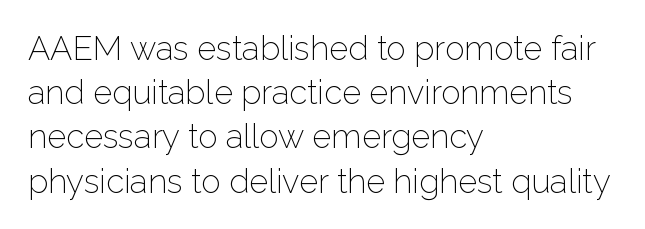
{"serif": "no", "italic": "no", "bold": "no", "weight": "light", "width": "normal", "stroke_contrast": "low", "x_height": "medium", "monospaced": "no", "underline": "no", "align": "left", "line_spacing": "normal", "line_spacing_ratio": 1.34, "letter_spacing": "normal", "letter_spacing_em": 0.0, "glyph_px": 33}
